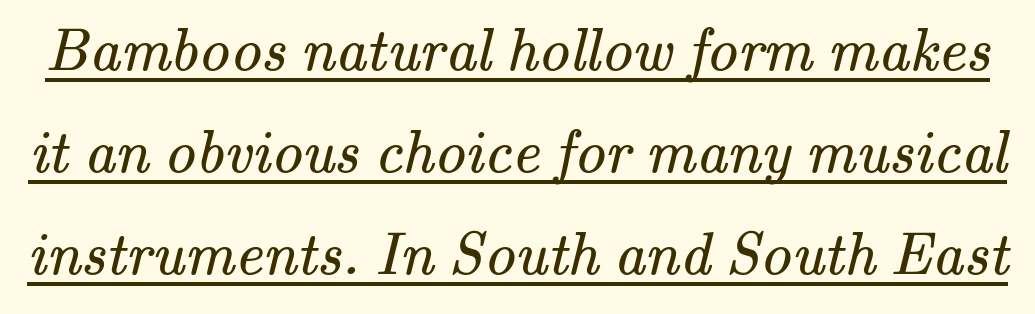
The image shows 61 px regular-weight serif type; set normal line spacing (1.67x), normal letter spacing, underlined; medium stroke contrast and a small x-height.
